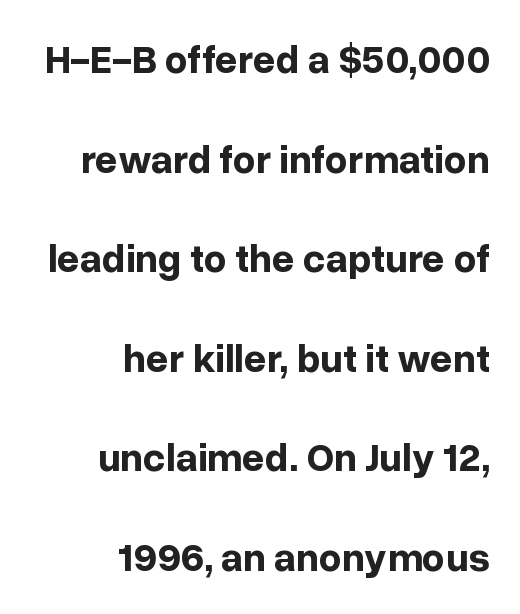
Unlike italic type, these characters show no tilt at all. Pretty heavy lettering here — definitely bold. Clear beneath every line of the passage. The type family on display is of the sans-serif kind.
